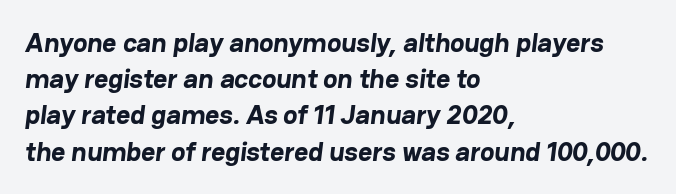
{"bold": "yes", "underline": "no", "align": "left", "line_spacing": "normal", "line_spacing_ratio": 1.34, "letter_spacing": "normal", "letter_spacing_em": 0.0, "glyph_px": 27}
